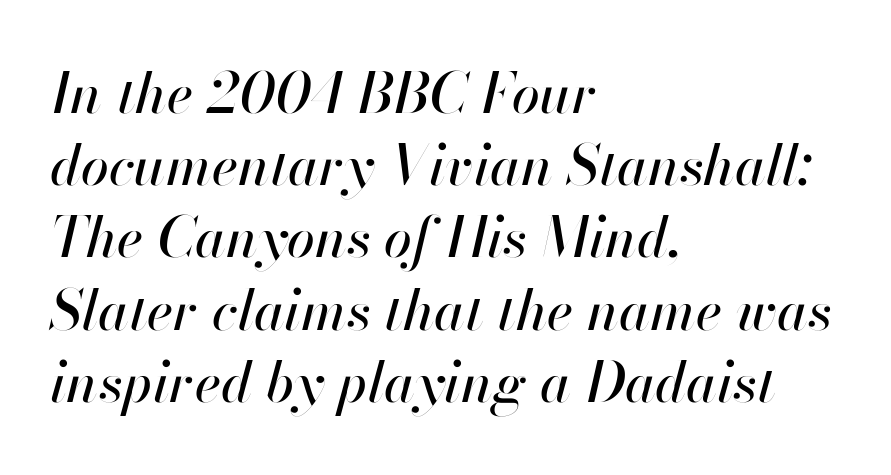
The image shows 56 px text type, italic (leaning right); set left-aligned, normal line spacing (1.29x), normal letter spacing, not underlined; high stroke contrast and a small x-height.
